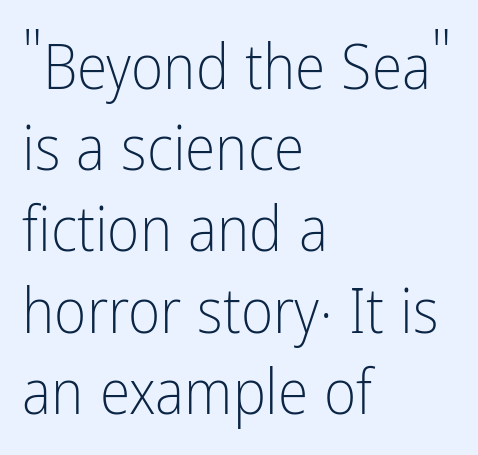
The image shows 62 px light, condensed sans-serif type, upright; set left-aligned, normal line spacing (1.31x), normal letter spacing, not underlined; low stroke contrast and a medium x-height.
